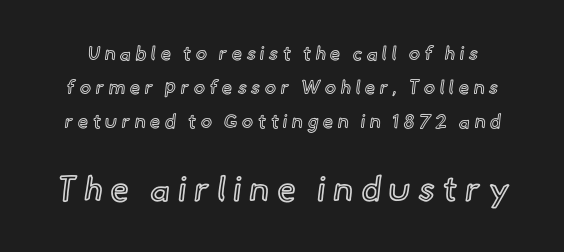
The image shows 34 px text type; set line spacing 1.78x, unusually wide letter spacing (+0.23 em), not underlined; the second (bottom) block is 1.79x larger; a small x-height.
